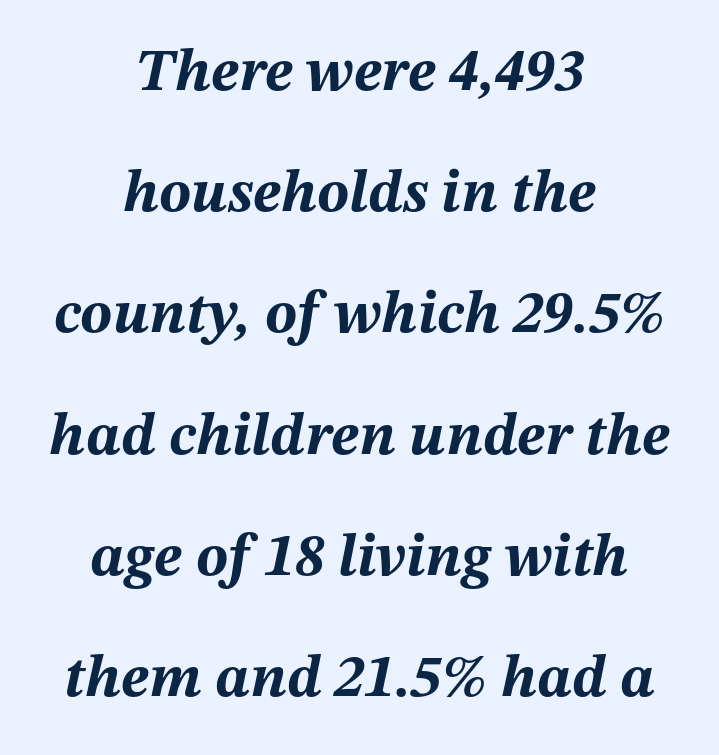
The characters look thick and weighty, a clear bold. The passage shown leans; its letterforms are oblique. The vertical gap from one line to the next is large. The passage shown is typed in a proportional face where columns would drift.
